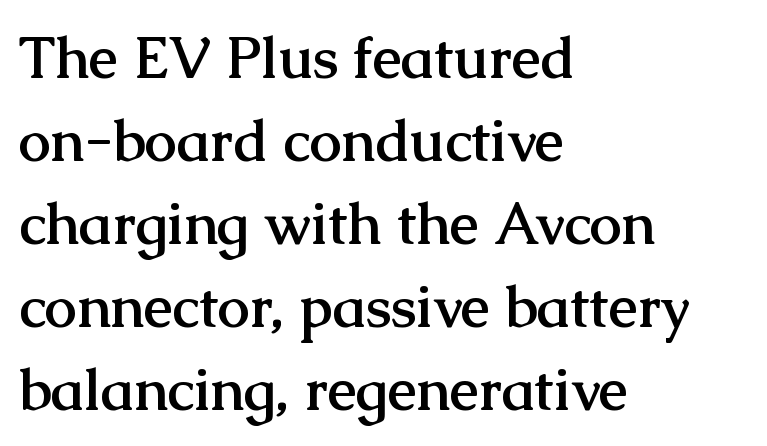
Words float on clear page, feet unadorned. Inter-character spacing is left at the font's built-in metrics. Letterform terminals end in serifs throughout the passage. The text block is weighted toward the left margin, trailing off unevenly rightward. Summary of weight: heavy, a full bold.
